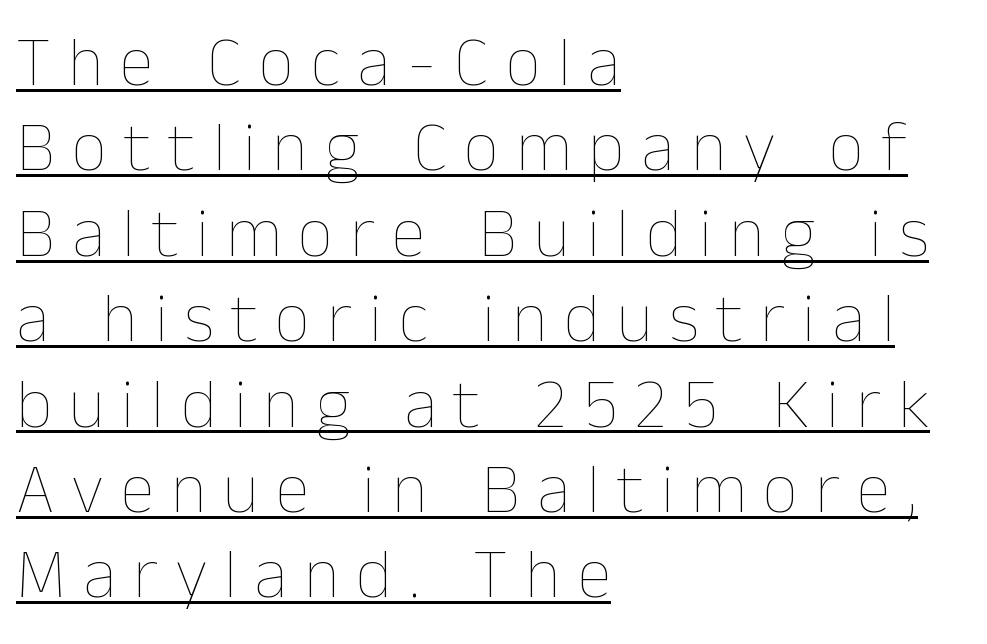
The image shows 70 px thin type, upright; set left-aligned, line spacing 1.22x, unusually wide letter spacing (+0.24 em), underlined; low stroke contrast and a medium x-height.
